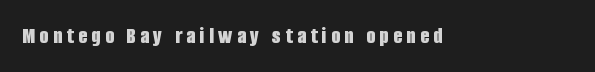
Honestly, there is no underline to notice here at all. Between one letter and the next there's a generous, obvious gap. Italic? Not at all — the glyphs are vertical. Strokes here are thick enough to call this a true bold.
